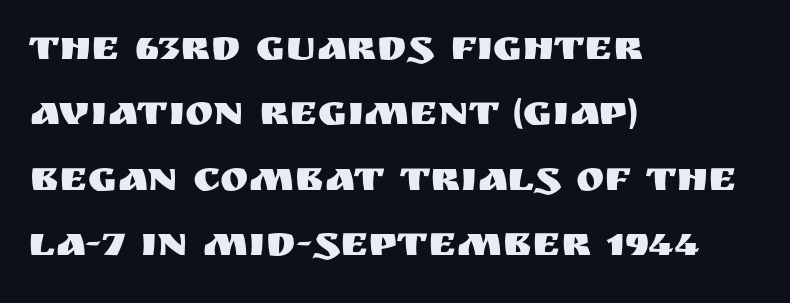
Quick note: interline space is typical. The rendering uses natural spacing where letterforms have individual widths. Visually the block forms a straight wall on the left and a jagged coastline on the right. The typography opts for an upright posture over an oblique one. Caption: standard tracking, unaltered. Type style note: lacks serifs.
